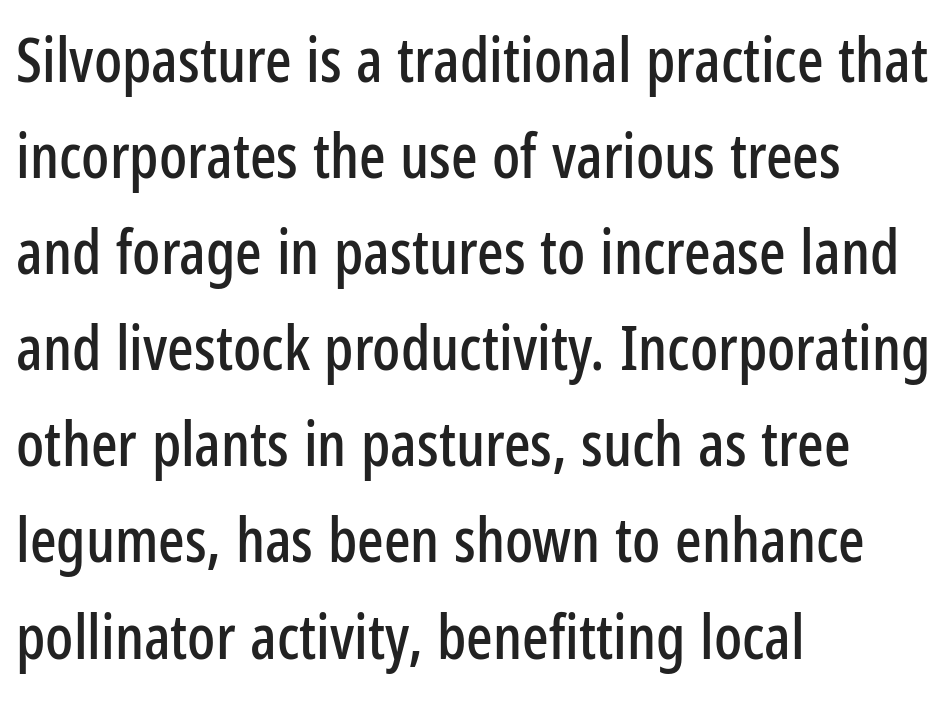
The image shows 62 px condensed sans-serif type, upright; set left-aligned, normal line spacing (1.55x), normal letter spacing, not underlined; low stroke contrast and a medium x-height.
